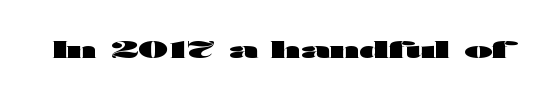
The image shows 23 px bold type, upright; set normal letter spacing, not underlined.
